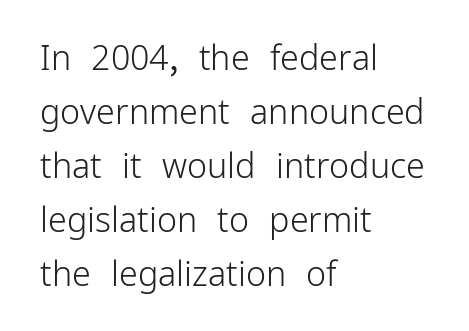
{"serif": "no", "italic": "no", "bold": "no", "weight": "light", "width": "normal", "stroke_contrast": "low", "x_height": "medium", "monospaced": "no", "underline": "no", "align": "left", "line_spacing": "normal", "line_spacing_ratio": 1.59, "letter_spacing": "normal", "letter_spacing_em": 0.0, "glyph_px": 34}
